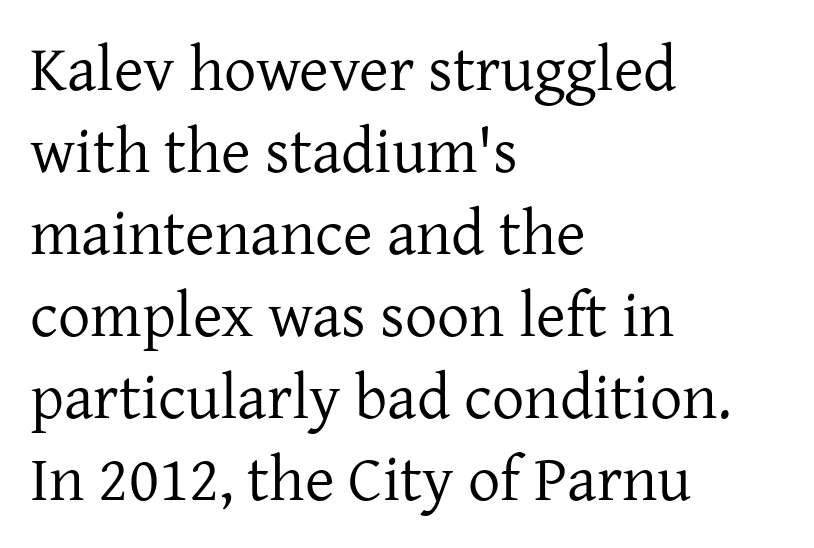
The image shows 64 px regular-weight serif type, upright; set left-aligned, normal line spacing (1.28x), normal letter spacing, not underlined; low stroke contrast and a medium x-height.
